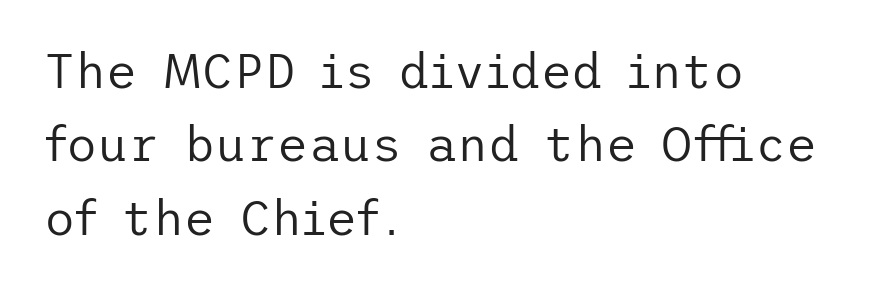
Q: Is the text bold? A: No.
Q: Is the text italic (slanted)? A: No, it is upright.
Q: Is the typeface a serif or a sans-serif typeface? A: Sans-serif.
Q: Is the text underlined? A: No.
Q: How is the paragraph aligned? A: Left-aligned.
Q: Is the spacing between letters normal or unusually wide? A: Normal.
Q: Is the spacing between lines tight, normal or loose? A: Normal.
Q: Width (condensed, normal, or wide)? A: Normal.
Q: Stroke contrast? A: Low.
Q: x-height? A: Medium.
